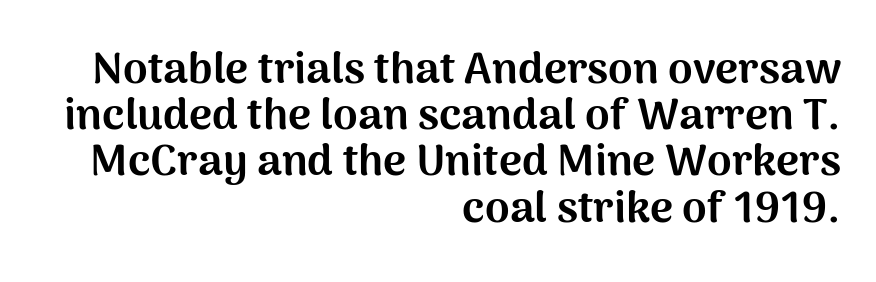
Q: Is the text bold? A: Yes.
Q: Is the text italic (slanted)? A: No, it is upright.
Q: Is the typeface a serif or a sans-serif typeface? A: Sans-serif.
Q: Is the text underlined? A: No.
Q: How is the paragraph aligned? A: Right-aligned.
Q: Is the spacing between letters normal or unusually wide? A: Normal.
Q: Is the spacing between lines tight, normal or loose? A: Tight.
Q: Width (condensed, normal, or wide)? A: Normal.
Q: Stroke contrast? A: Medium.
Q: x-height? A: Medium.
Q: Monospaced? A: No.
